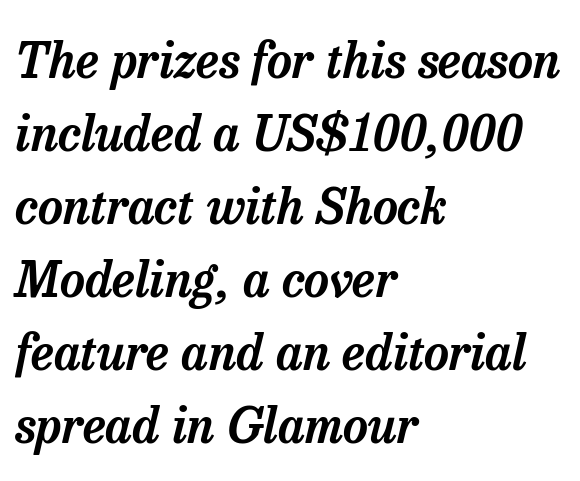
{"serif": "yes", "italic": "yes", "lean": "right", "slant_degrees": 13, "width": "normal", "stroke_contrast": "low", "x_height": "medium", "monospaced": "no", "underline": "no", "align": "left", "line_spacing": "normal", "line_spacing_ratio": 1.49, "letter_spacing": "normal", "letter_spacing_em": 0.0, "glyph_px": 49}
